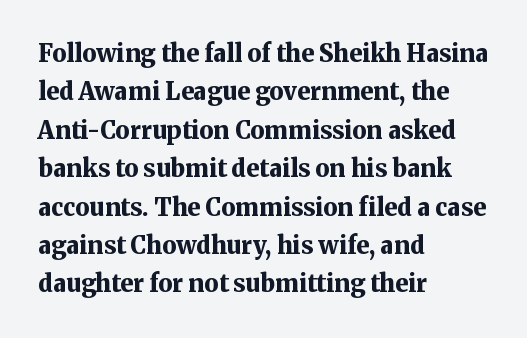
{"italic": "no", "bold": "yes", "underline": "no", "align": "left", "line_spacing": "normal", "line_spacing_ratio": 1.6, "letter_spacing": "normal", "letter_spacing_em": 0.0, "glyph_px": 24}
